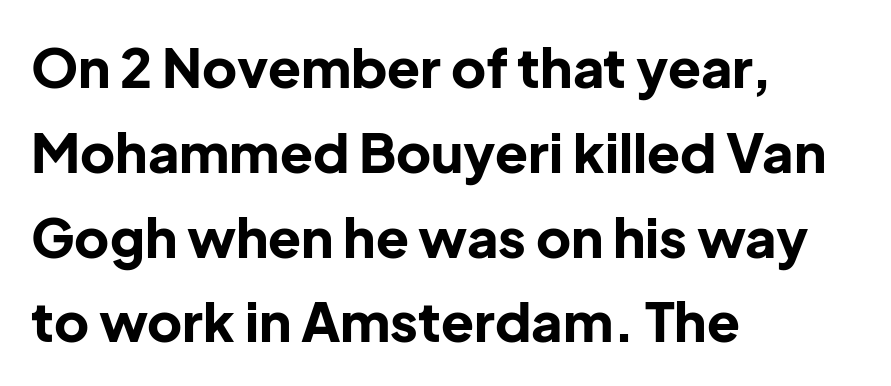
{"serif": "no", "italic": "no", "bold": "yes", "weight": "bold", "width": "normal", "stroke_contrast": "low", "x_height": "medium", "monospaced": "no", "underline": "no", "align": "left", "line_spacing": "normal", "line_spacing_ratio": 1.57, "letter_spacing": "normal", "letter_spacing_em": 0.0, "glyph_px": 54}
